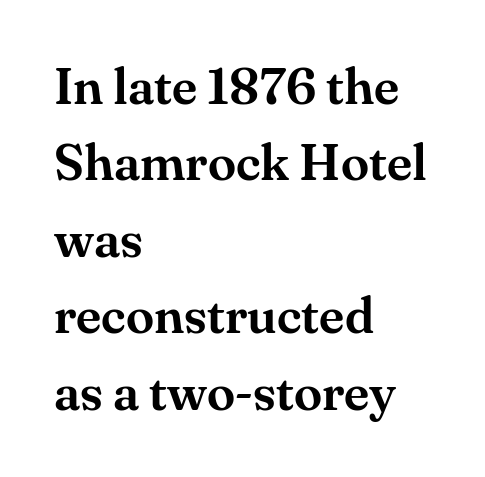
Standard letterfit; no display-style spreading of the glyphs. Tall strokes in this sample are plumb rather than angled. Varying glyph widths throughout — classic text-font behaviour. The paragraph shown leans on its left margin. Look at the bottom of the vertical strokes: they flare into serifs here.
